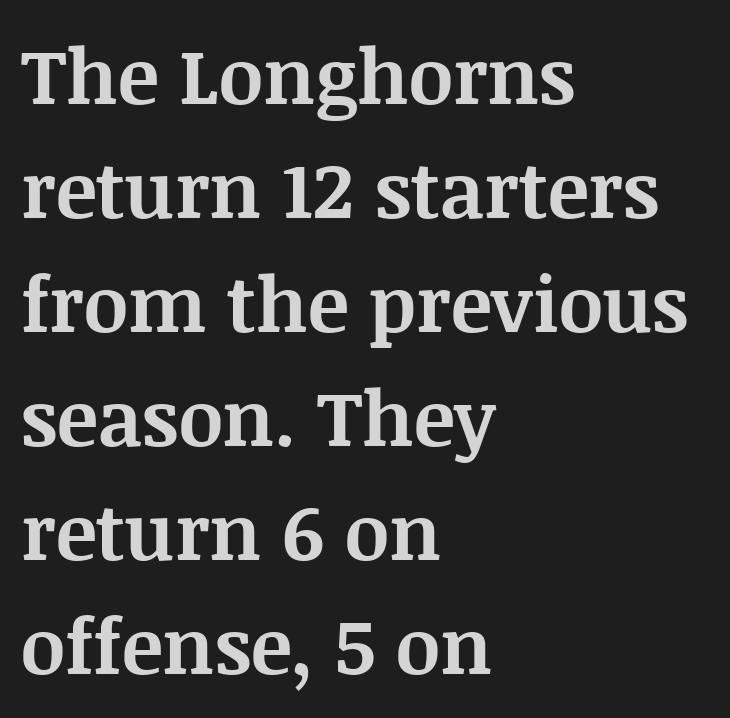
Posture: upright roman. A typesetter would call this leading conventional body-copy spacing. How are the letters spaced? Ordinarily, with no added tracking. The glyphs in this specimen are seriffed. Heft: maximum for text — a bold. No word sits above an underline.
